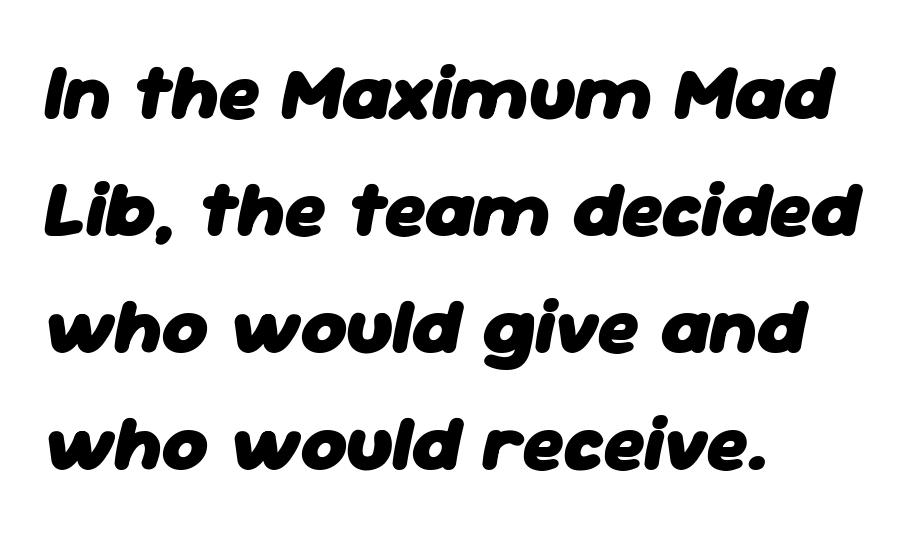
The paragraph shown leans on its left margin. Clear beneath every line of the passage. There's an unmistakable incline to the writing here. Bold? Absolutely — the strokes are thick and heavy. Proportional: the letters do not fall into vertical columns.
